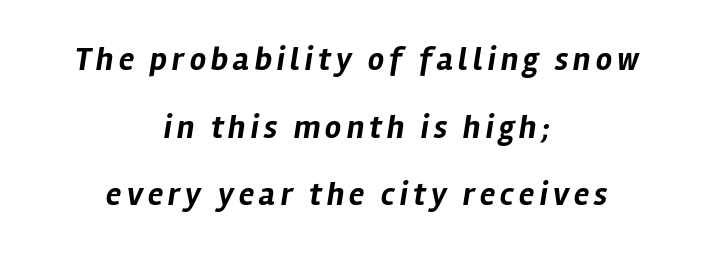
{"italic": "yes", "lean": "right", "slant_degrees": 12, "bold": "yes", "weight": "bold", "width": "normal", "stroke_contrast": "low", "x_height": "medium", "monospaced": "no", "underline": "no", "align": "center", "line_spacing": "loose", "line_spacing_ratio": 2.11, "glyph_px": 32}
